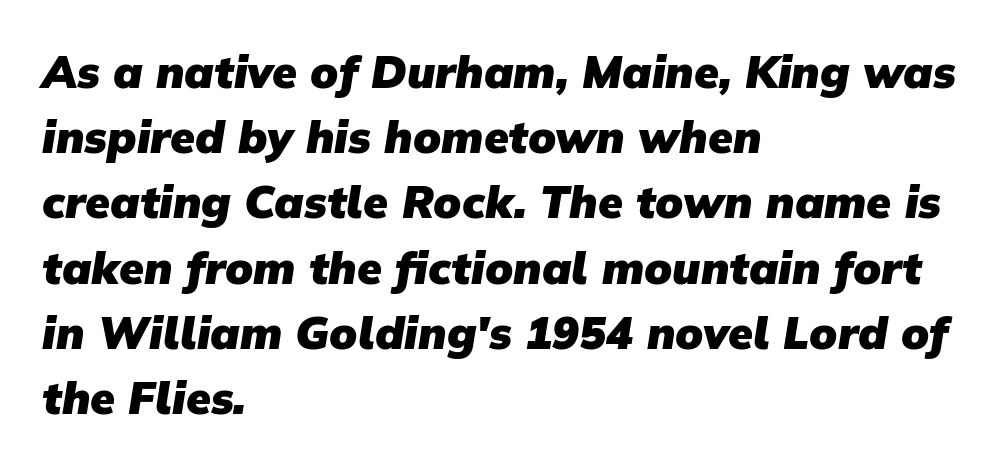
{"serif": "no", "bold": "yes", "weight": "heavy", "width": "normal", "stroke_contrast": "low", "x_height": "medium", "monospaced": "no", "underline": "no", "align": "left", "line_spacing": "normal", "line_spacing_ratio": 1.45, "letter_spacing": "normal", "letter_spacing_em": 0.0, "glyph_px": 45}
